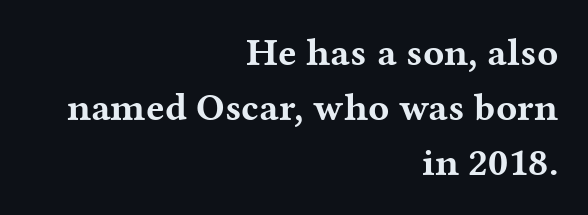
If you measured baseline to baseline, you'd find a middling distance. The lettering holds an erect, upright posture throughout. Is the type bold? Yes — the strokes are clearly thick and heavy. The letterforms sit shoulder to shoulder at normal distance. Every row of glyphs terminates at an identical x-position on the right. Small tapered or slab feet sit at the stroke ends, so this counts as serif.
